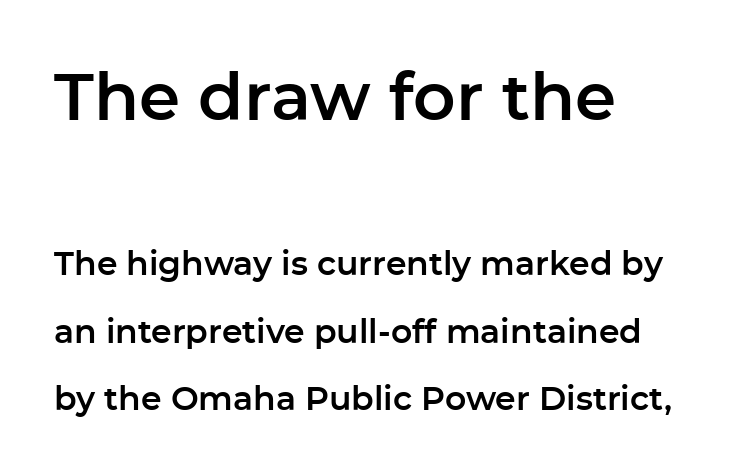
Reading down the column, the eye jumps a long way to each next line. The passage shown is typed in a proportional face where columns would drift. There is no visible air inserted between adjacent glyphs. Descenders are the only things crossing below the line. These lines were composed using upright roman letters.
